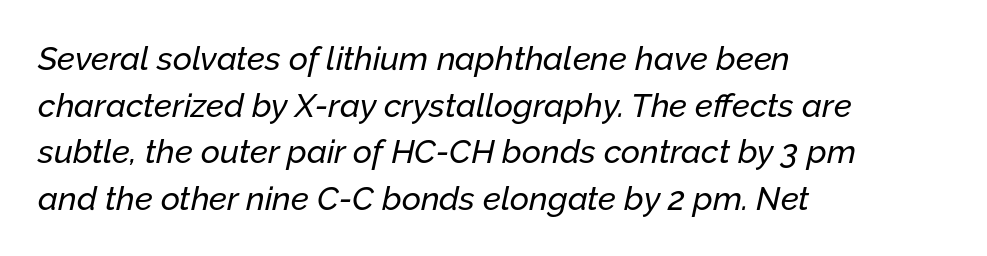
The image shows 33 px text type, italic (leaning right); set left-aligned, normal line spacing (1.41x), normal letter spacing, not underlined; low stroke contrast and a medium x-height.
